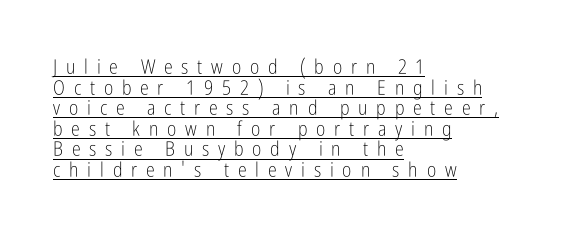
Line spacing here is tight. The specimen reads as upright at a glance. Heft: none added — not bold. A classic flush-left, rag-right setting is used for this passage. Honestly, the letter spacing is so wide it's the main thing you notice. The words here are underlined.
